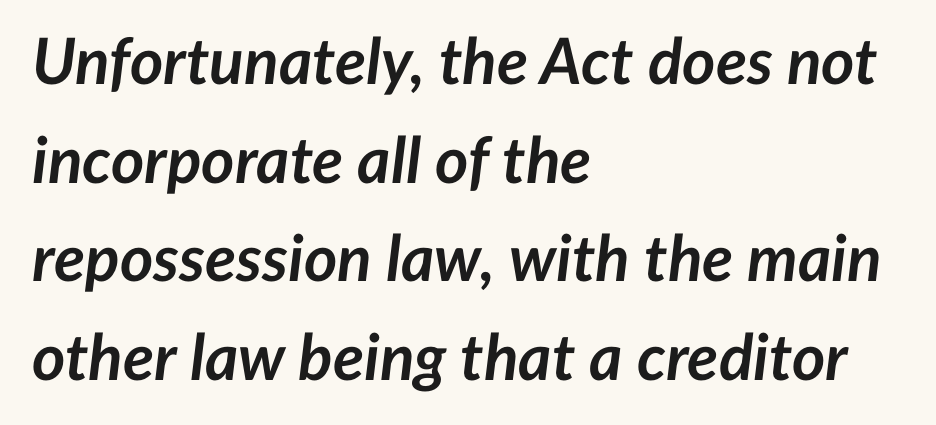
There is no visible air inserted between adjacent glyphs. The lines in this sample share a left origin and differ only in where they stop. The leading is moderate, giving the passage an even texture. Character widths vary here, with narrow letters taking less room than wide ones. Is the type slanted? Yes — the strokes lean at a clear angle. Descenders are the only things crossing below the line.
